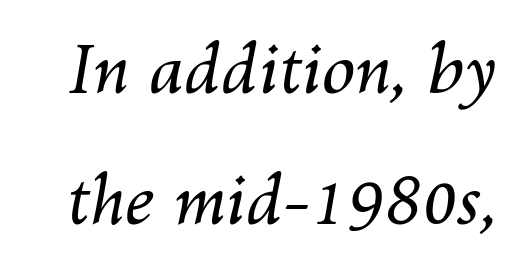
Q: Is the text bold? A: No.
Q: Is the text italic (slanted)? A: Yes, it leans right by about 10 degrees.
Q: Is the text underlined? A: No.
Q: Is the spacing between letters normal or unusually wide? A: Normal.
Q: Is the spacing between lines tight, normal or loose? A: Loose.
Q: Width (condensed, normal, or wide)? A: Normal.
Q: Stroke contrast? A: Medium.
Q: x-height? A: Medium.
Q: Monospaced? A: No.
